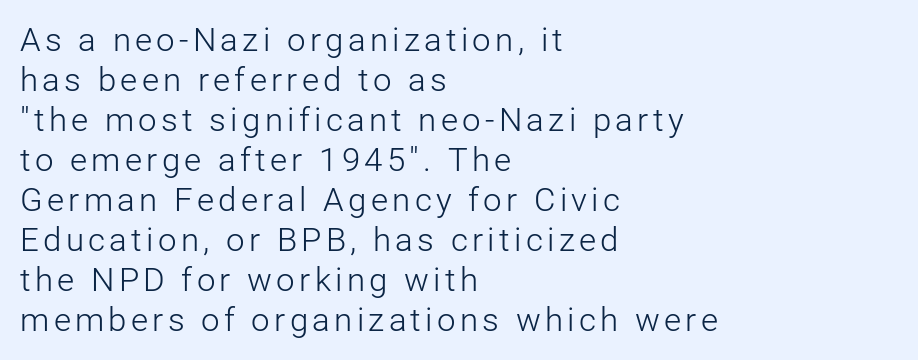
Q: Is the text bold? A: No.
Q: Is the text italic (slanted)? A: No, it is upright.
Q: Is the typeface a serif or a sans-serif typeface? A: Sans-serif.
Q: Is the text underlined? A: No.
Q: How is the paragraph aligned? A: Left-aligned.
Q: Width (condensed, normal, or wide)? A: Normal.
Q: Stroke contrast? A: Low.
Q: x-height? A: Medium.
Q: Monospaced? A: No.
